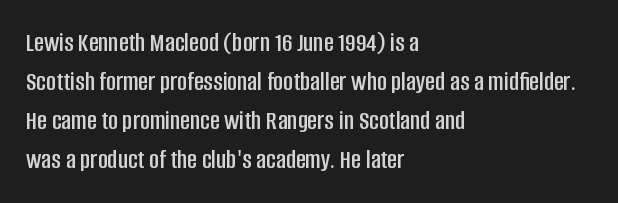
{"italic": "no", "underline": "no", "align": "left", "line_spacing": "normal", "line_spacing_ratio": 1.44, "letter_spacing": "normal", "letter_spacing_em": 0.0, "glyph_px": 27}
